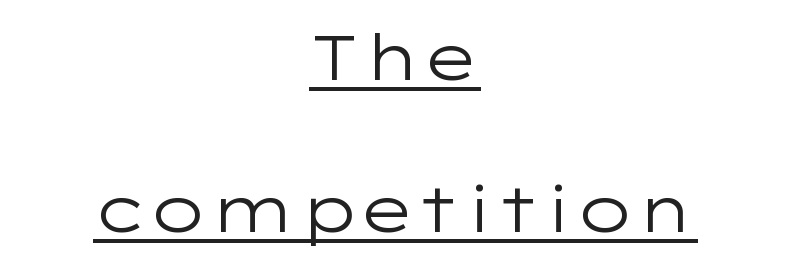
{"serif": "no", "italic": "no", "bold": "no", "weight": "regular", "width": "wide", "stroke_contrast": "low", "x_height": "medium", "monospaced": "no", "underline": "yes", "align": "center", "line_spacing": "loose", "line_spacing_ratio": 2.41, "letter_spacing": "normal", "letter_spacing_em": 0.0, "glyph_px": 63}
